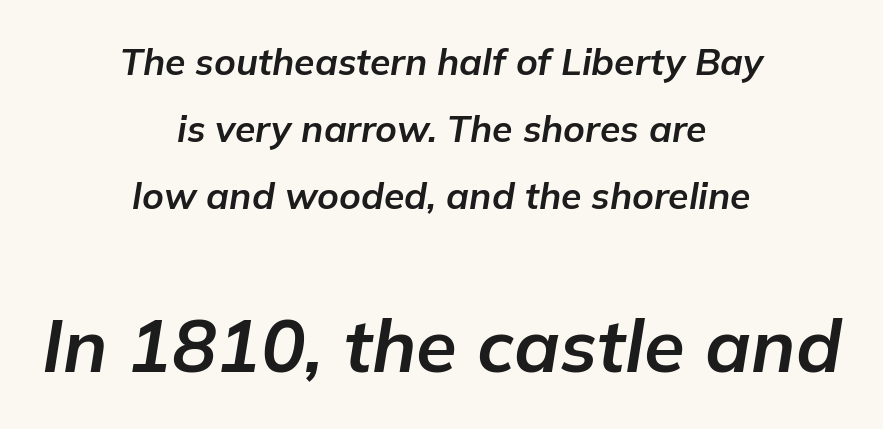
Thick stems and heavy bowls — unmistakably bold. Typesetter's note — lower block bumped up in size, upper block left smaller. Alignment: centered. The rendering uses natural spacing where letterforms have individual widths. The whole block is typeset with a tilt.
